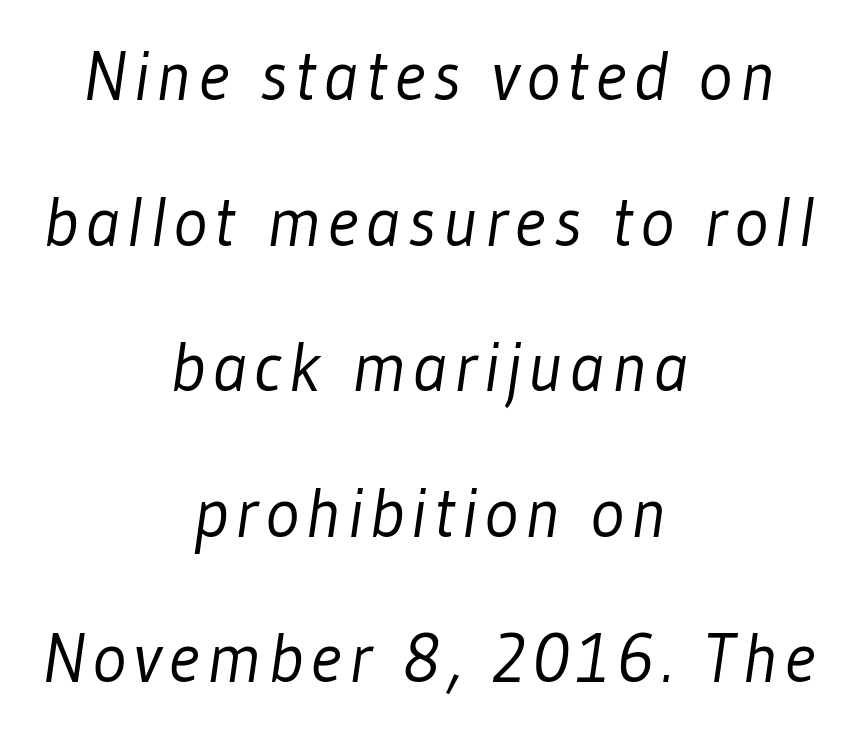
Loosely led — the rows are spread out. Serif or sans? Sans — the stroke terminals are bare. The glyphs are unaccompanied by any horizontal stroke below them. Which margin do the lines hug? Neither — every line sits in the middle. Stems here are at most as thick as an everyday book face.
